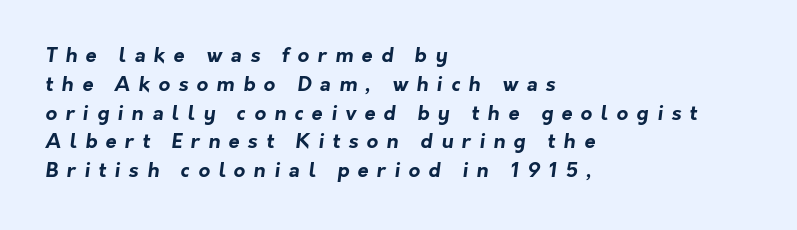
Q: Is the text bold? A: Yes.
Q: Is the text underlined? A: No.
Q: How is the paragraph aligned? A: Left-aligned.
Q: Is the spacing between letters normal or unusually wide? A: Unusually wide.
Q: Is the spacing between lines tight, normal or loose? A: Normal.
